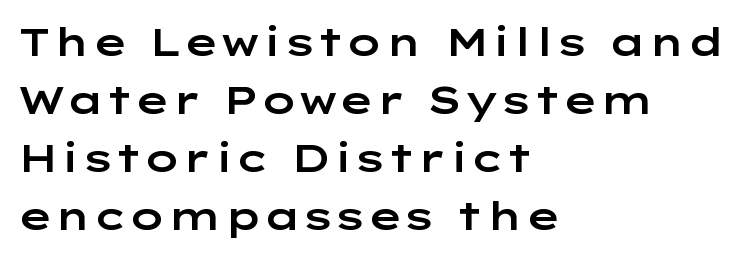
Normally led — the rows are evenly, conventionally spaced. Check under the words: just untouched page. Each letter keeps its own natural width here, so spacing adapts to shape. The passage shown is typeset with a sans-serif family.
